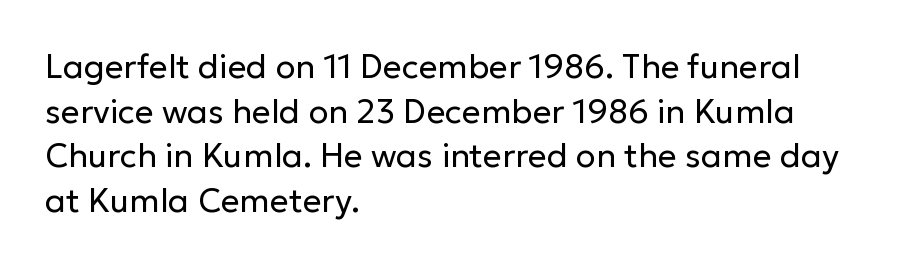
{"serif": "no", "italic": "no", "bold": "no", "weight": "regular", "width": "normal", "stroke_contrast": "low", "x_height": "medium", "monospaced": "no", "underline": "no", "align": "left", "line_spacing": "normal", "line_spacing_ratio": 1.35, "letter_spacing": "normal", "letter_spacing_em": 0.0, "glyph_px": 33}
